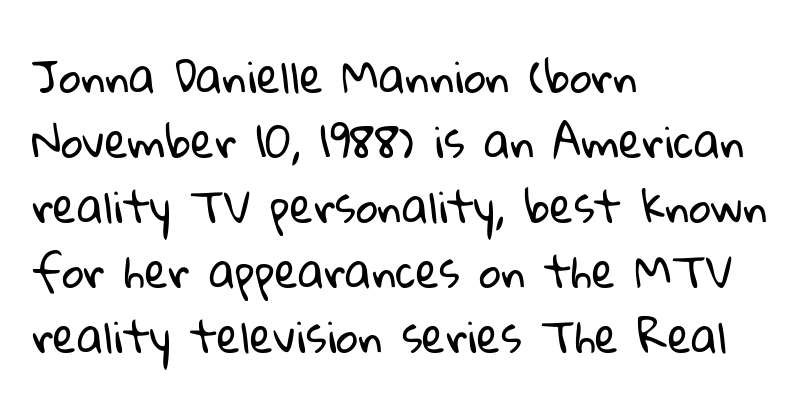
Q: Is the text bold? A: No.
Q: Is the typeface a serif or a sans-serif typeface? A: Sans-serif.
Q: Is the text underlined? A: No.
Q: How is the paragraph aligned? A: Left-aligned.
Q: Is the spacing between letters normal or unusually wide? A: Normal.
Q: Is the spacing between lines tight, normal or loose? A: Normal.
Q: Width (condensed, normal, or wide)? A: Normal.
Q: Stroke contrast? A: Low.
Q: x-height? A: Medium.
Q: Monospaced? A: No.
